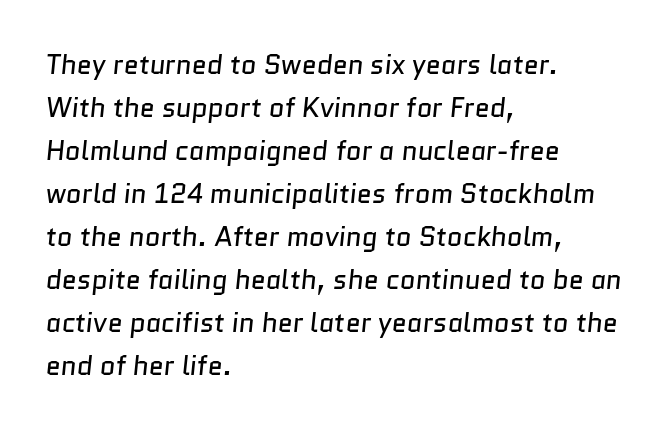
The image shows 27 px text type; set left-aligned, normal line spacing (1.59x), normal letter spacing, not underlined.
